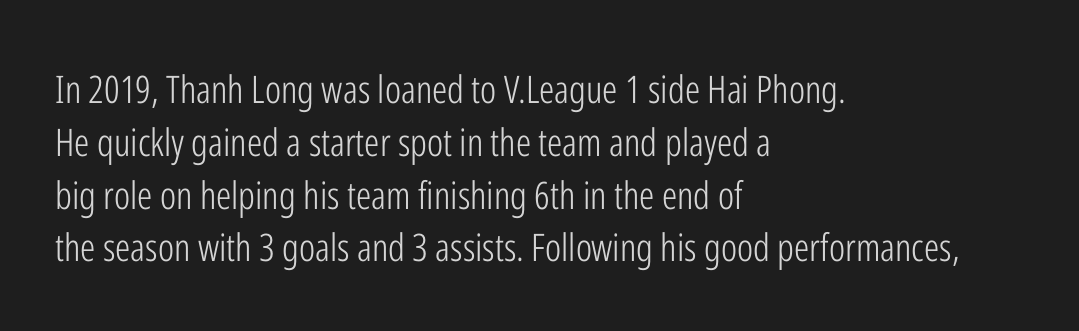
This rendering leaves character spacing at its baseline value. Each stroke keeps to a modest, everyday thickness or less. How would I describe the line gaps? Plain and ordinary. Quick note: underline off. The lines are quadded left.
